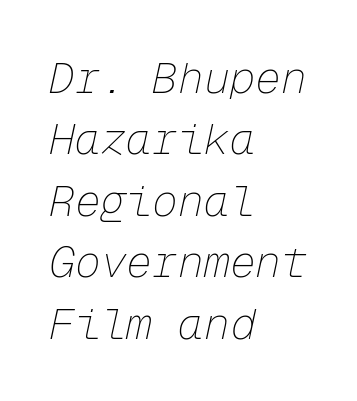
The image shows 43 px thin type, italic (leaning right), monospaced; set left-aligned, normal line spacing (1.43x), normal letter spacing, not underlined; low stroke contrast and a medium x-height.
